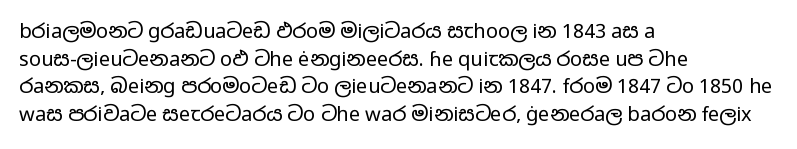
The image shows 20 px text type, upright; set left-aligned, normal line spacing (1.38x), normal letter spacing, not underlined.
